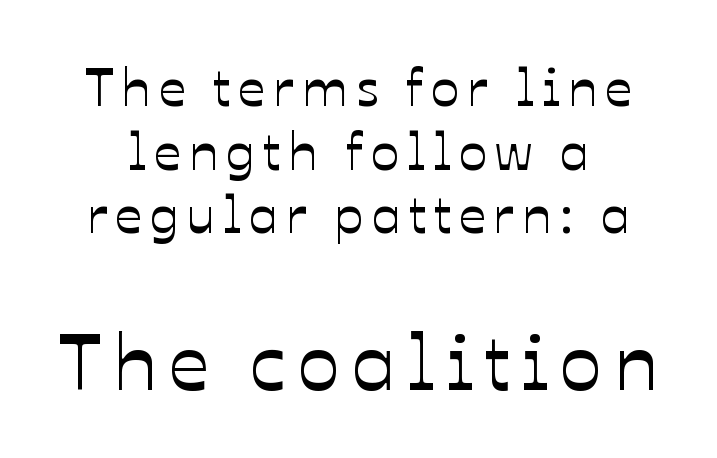
{"italic": "no", "width": "normal", "stroke_contrast": "low", "x_height": "medium", "monospaced": "no", "underline": "no", "line_spacing_ratio": 1.2, "larger_block": "second", "size_ratio": 1.49, "glyph_px": 79}
